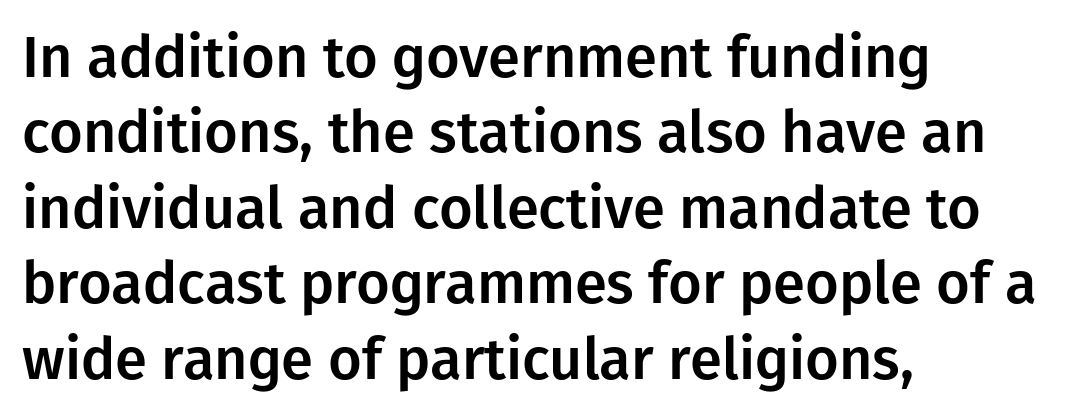
The image shows 58 px sans-serif type, upright; set left-aligned, normal line spacing (1.3x), normal letter spacing, not underlined; low stroke contrast and a medium x-height.
